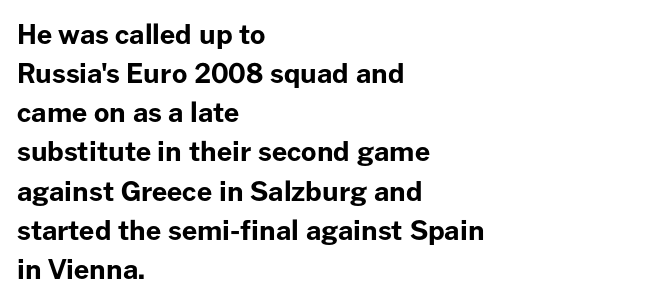
The typography opts for an upright posture over an oblique one. The face used here has the dense, thick strokes of a bold. Words float on clear page, feet unadorned. The typesetter chose a ragged-right arrangement here.
